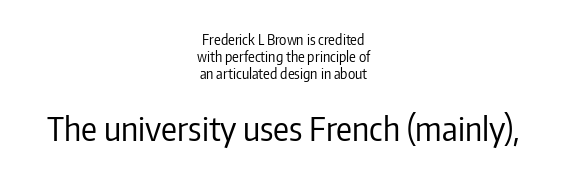
Q: Is the text bold? A: No.
Q: Is the text italic (slanted)? A: No, it is upright.
Q: Is the typeface a serif or a sans-serif typeface? A: Sans-serif.
Q: Is the text underlined? A: No.
Q: How is the paragraph aligned? A: Centered.
Q: Is the spacing between letters normal or unusually wide? A: Normal.
Q: Which block of text is set in a larger size, the first (top) or the second (bottom)? A: The second (bottom) one.
Q: Width (condensed, normal, or wide)? A: Condensed.
Q: Stroke contrast? A: Low.
Q: x-height? A: Medium.
Q: Monospaced? A: No.
